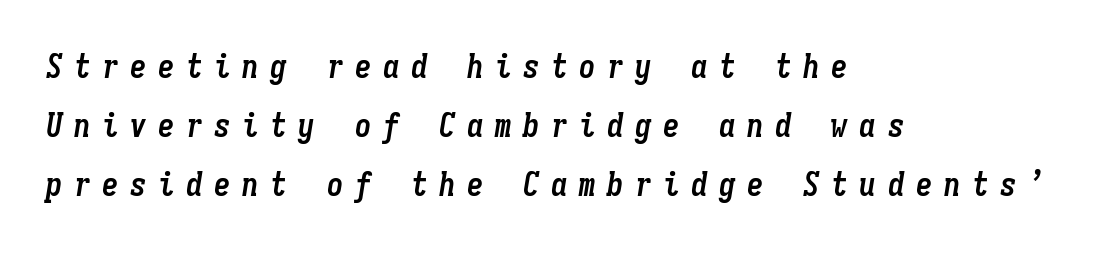
In terms of weight, the rendering is a true, heavy bold. Any mark beneath the type? The region is blank. You can tell it's italic because the verticals aren't actually vertical. Note the uniform advance width — an 'i' takes as much space as an 'm'. Inter-character spacing is expanded well beyond the font's built-in metrics.
